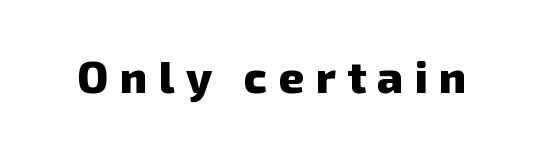
The gaps between neighbouring characters are conspicuously large. Beneath every word, the page is bare. Strong, thick strokes mark this as bold type. Here the designer chose a conventional face with non-uniform glyph widths.
